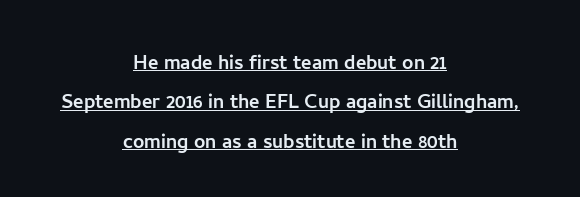
The image shows 25 px text type, upright; set centered, normal line spacing (1.58x), normal letter spacing, underlined.
